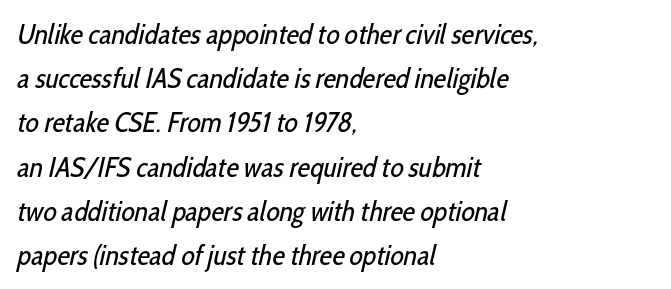
{"serif": "no", "bold": "no", "weight": "regular", "width": "condensed", "stroke_contrast": "low", "x_height": "medium", "monospaced": "no", "underline": "no", "align": "left", "line_spacing": "normal", "line_spacing_ratio": 1.58, "letter_spacing": "normal", "letter_spacing_em": 0.0, "glyph_px": 28}
